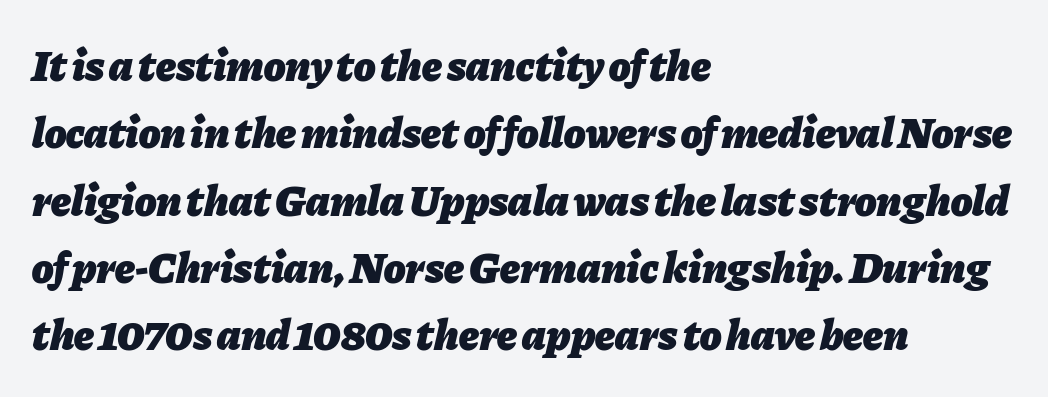
The gap between lines stays unmarked. The horizontal fit of the characters is conventional and even. The line-height multiplier appears to be the usual default. Think of a printed novel: that variable character pitch is what you see here. Designer's note — italics engaged.
